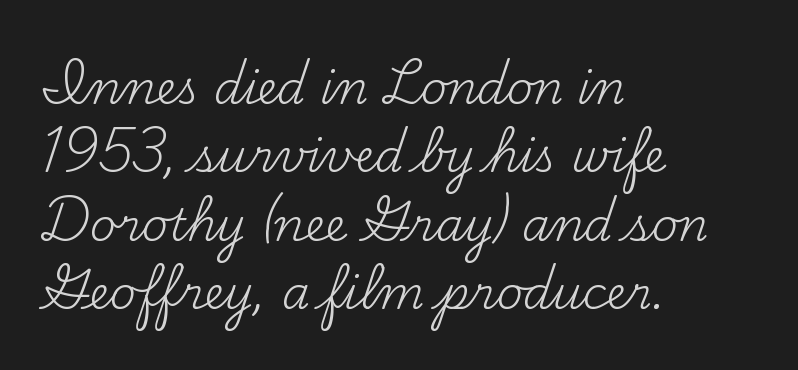
The typesetting does not lean heavy: it is not bold. A classic flush-left, rag-right setting is used for this passage. Is the letter spacing exaggerated? No — it looks like the ordinary default. The letters carry serifs — small finishing strokes at the ends of their stems.
